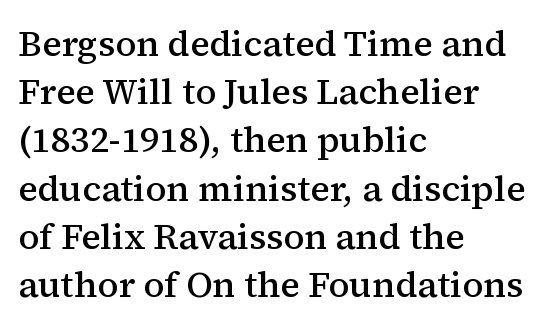
The image shows 36 px semibold serif type, upright; set left-aligned, normal line spacing (1.34x), normal letter spacing, not underlined; medium stroke contrast and a medium x-height.
